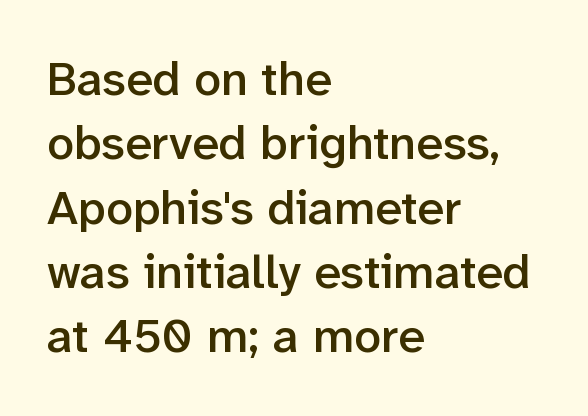
In terms of letterform style, serifs are entirely absent. The block of text has a typical density, with ordinary space between rows. How heavy is the stroke? Medium-heavy — a semibold, shy of bold. Nope, not italic — everything's standing straight. Rule under the text: the space is simply empty. Leftover space on each line is placed entirely after the last word.
